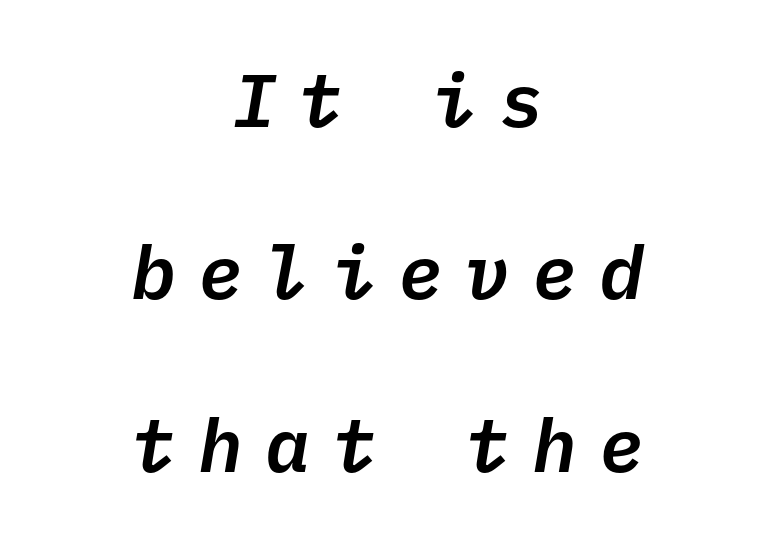
The image shows 75 px text type, italic (leaning right), monospaced; set centered, loose line spacing (2.3x), unusually wide letter spacing (+0.29 em), not underlined; low stroke contrast and a medium x-height.
